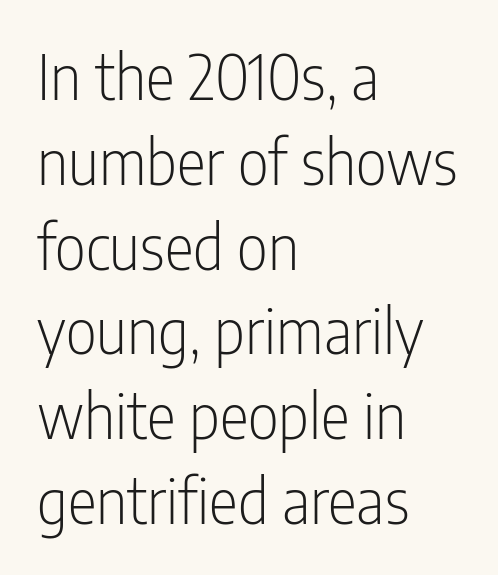
The image shows 61 px light, condensed sans-serif type, upright; set left-aligned, normal line spacing (1.39x), normal letter spacing, not underlined; low stroke contrast and a medium x-height.
